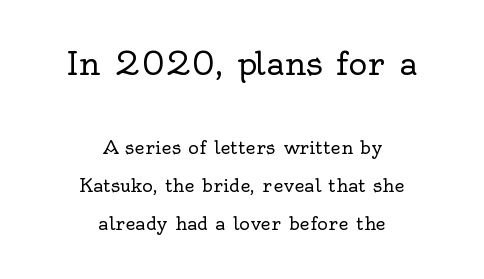
Weight class: somewhere from thin through regular. The type family on display is of the serif kind. Anything drawn beneath the words? Only blank space. Reading down the block, each line starts at a different indent, mirrored at its end. The letters advance in unequal steps, a hallmark of proportional type.
